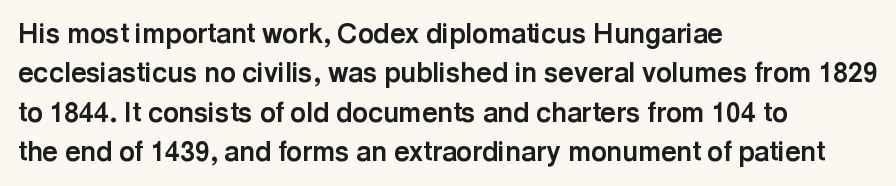
Q: Is the text bold? A: Yes.
Q: Is the text italic (slanted)? A: No, it is upright.
Q: Is the text underlined? A: No.
Q: How is the paragraph aligned? A: Left-aligned.
Q: Is the spacing between letters normal or unusually wide? A: Normal.
Q: Is the spacing between lines tight, normal or loose? A: Normal.
